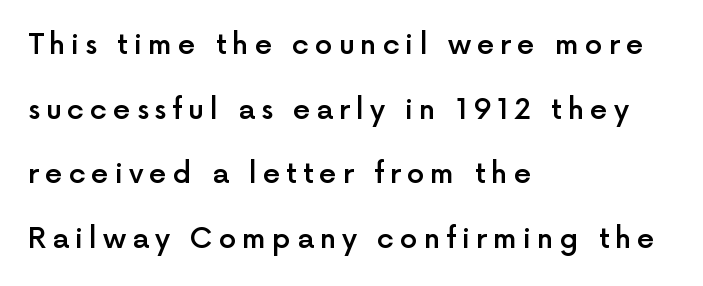
The image shows 28 px semibold sans-serif type, upright; set left-aligned, loose line spacing (2.31x), unusually wide letter spacing (+0.21 em), not underlined; a medium x-height.
